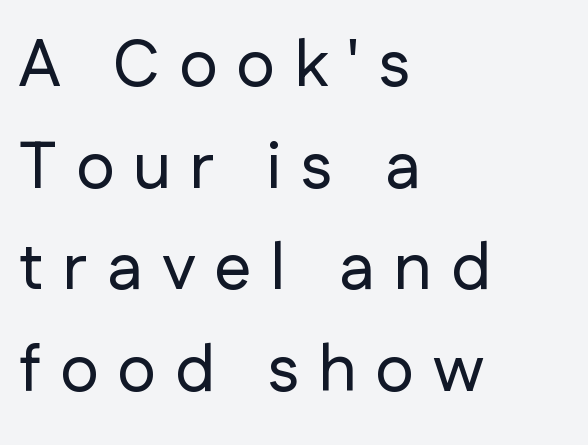
Q: Is the text italic (slanted)? A: No, it is upright.
Q: Is the typeface a serif or a sans-serif typeface? A: Sans-serif.
Q: Is the text underlined? A: No.
Q: How is the paragraph aligned? A: Left-aligned.
Q: Is the spacing between letters normal or unusually wide? A: Unusually wide.
Q: Is the spacing between lines tight, normal or loose? A: Normal.
Q: Width (condensed, normal, or wide)? A: Normal.
Q: Stroke contrast? A: Low.
Q: x-height? A: Medium.
Q: Monospaced? A: No.
